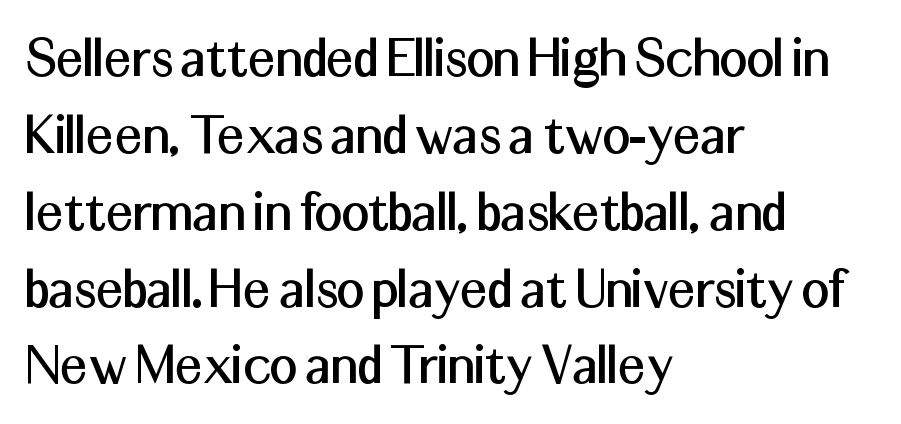
{"serif": "no", "italic": "no", "width": "normal", "stroke_contrast": "medium", "x_height": "medium", "monospaced": "no", "underline": "no", "align": "left", "line_spacing": "normal", "line_spacing_ratio": 1.26, "letter_spacing": "normal", "letter_spacing_em": 0.0, "glyph_px": 61}
